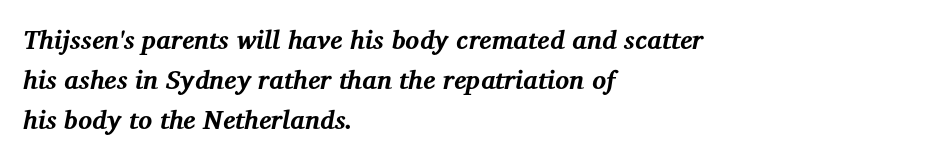
Q: Is the text bold? A: Yes.
Q: Is the text italic (slanted)? A: Yes, it leans right by about 12 degrees.
Q: Is the text underlined? A: No.
Q: How is the paragraph aligned? A: Left-aligned.
Q: Is the spacing between letters normal or unusually wide? A: Normal.
Q: Is the spacing between lines tight, normal or loose? A: Normal.
